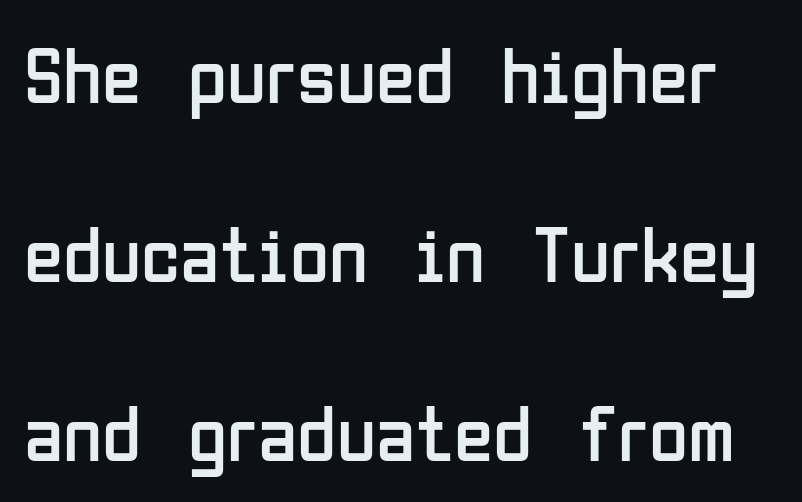
Q: Is the text bold? A: No.
Q: Is the text italic (slanted)? A: No, it is upright.
Q: Is the typeface a serif or a sans-serif typeface? A: Sans-serif.
Q: Is the text underlined? A: No.
Q: Is the spacing between letters normal or unusually wide? A: Normal.
Q: Is the spacing between lines tight, normal or loose? A: Loose.
Q: Width (condensed, normal, or wide)? A: Condensed.
Q: Stroke contrast? A: Low.
Q: x-height? A: Medium.
Q: Monospaced? A: No.
